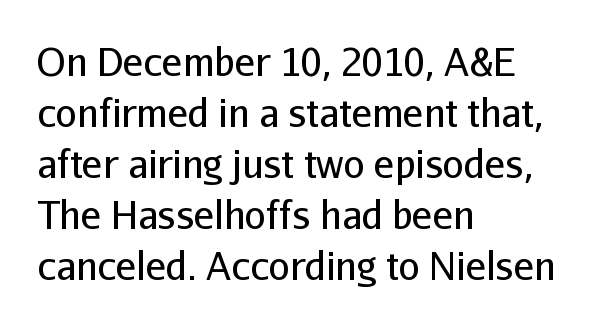
Rule under the text: the space is simply empty. Standard letterfit; no display-style spreading of the glyphs. To sum up the face: it is a sans, with no serifs. A typesetter would call this proportional, since set widths differ per character.
